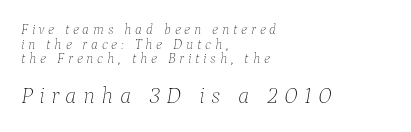
{"italic": "yes", "lean": "right", "slant_degrees": 9, "bold": "no", "underline": "no", "align": "left", "line_spacing": "tight", "line_spacing_ratio": 1.04, "letter_spacing": "wide", "letter_spacing_em": 0.27, "larger_block": "second", "size_ratio": 1.64, "glyph_px": 23}
